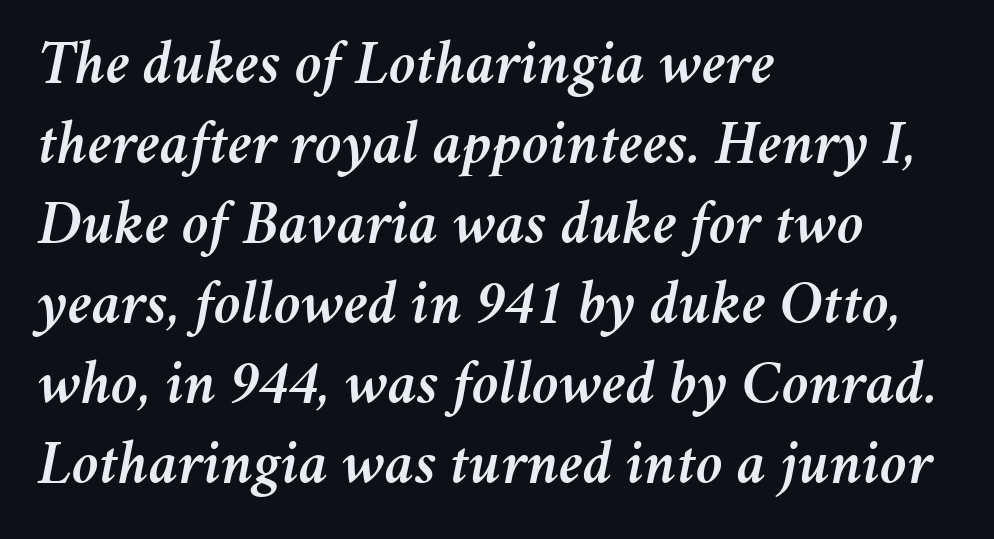
Q: Is the text italic (slanted)? A: Yes, it leans right by about 11 degrees.
Q: Is the text underlined? A: No.
Q: How is the paragraph aligned? A: Left-aligned.
Q: Is the spacing between letters normal or unusually wide? A: Normal.
Q: Is the spacing between lines tight, normal or loose? A: Normal.
Q: Width (condensed, normal, or wide)? A: Normal.
Q: Stroke contrast? A: Medium.
Q: x-height? A: Medium.
Q: Monospaced? A: No.
